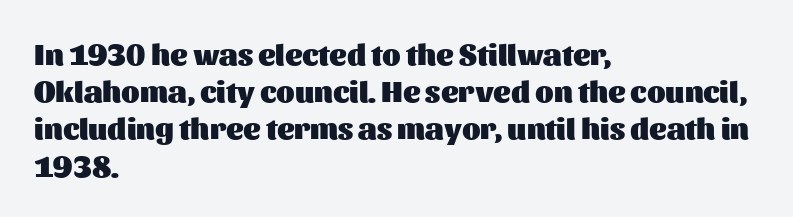
{"serif": "no", "italic": "no", "bold": "yes", "weight": "heavy", "width": "normal", "stroke_contrast": "medium", "x_height": "medium", "monospaced": "no", "underline": "no", "align": "left", "line_spacing_ratio": 1.24, "letter_spacing": "normal", "letter_spacing_em": 0.0, "glyph_px": 30}
